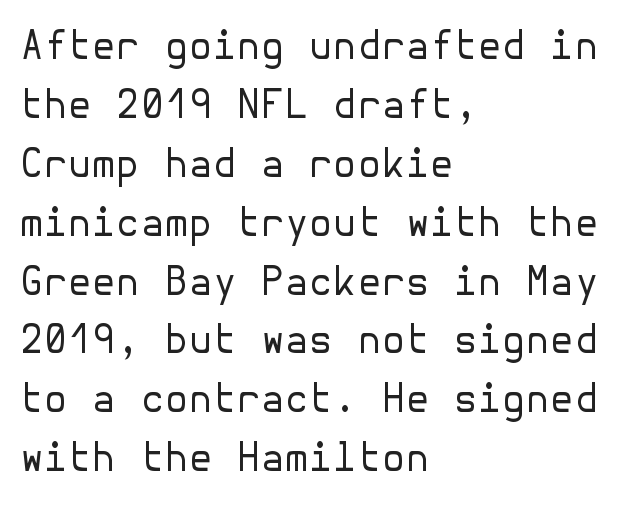
Q: Is the text bold? A: No.
Q: Is the text italic (slanted)? A: No, it is upright.
Q: Is the typeface a serif or a sans-serif typeface? A: Sans-serif.
Q: Is the text underlined? A: No.
Q: How is the paragraph aligned? A: Left-aligned.
Q: Is the spacing between letters normal or unusually wide? A: Normal.
Q: Is the spacing between lines tight, normal or loose? A: Normal.
Q: Width (condensed, normal, or wide)? A: Normal.
Q: Stroke contrast? A: Low.
Q: x-height? A: Medium.
